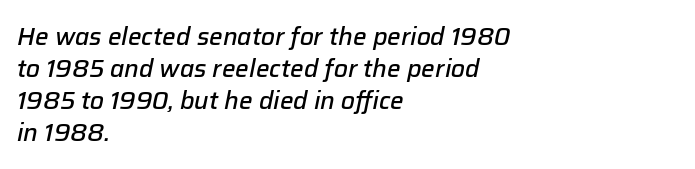
Q: Is the text bold? A: Semi-bold.
Q: Is the text italic (slanted)? A: Yes, it leans right by about 12 degrees.
Q: Is the text underlined? A: No.
Q: How is the paragraph aligned? A: Left-aligned.
Q: Is the spacing between letters normal or unusually wide? A: Normal.
Q: Is the spacing between lines tight, normal or loose? A: Normal.
